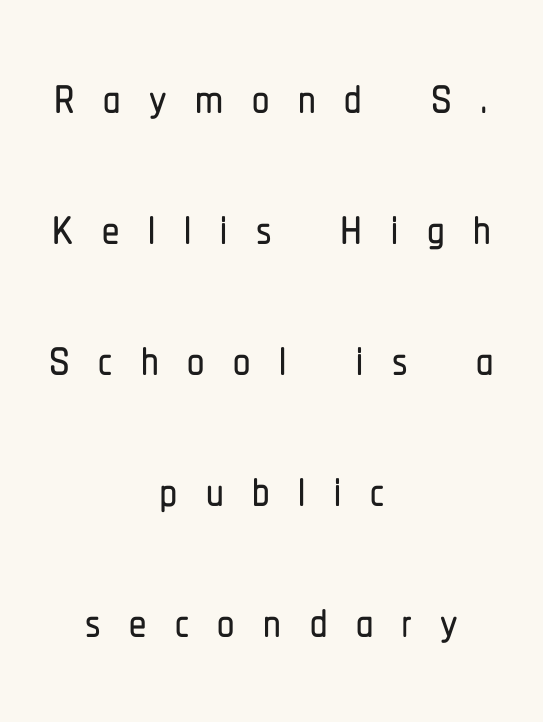
{"serif": "no", "italic": "no", "width": "condensed", "stroke_contrast": "low", "x_height": "medium", "monospaced": "no", "underline": "no", "align": "center", "line_spacing": "loose", "line_spacing_ratio": 1.9, "letter_spacing": "wide", "letter_spacing_em": 0.41, "glyph_px": 69}
